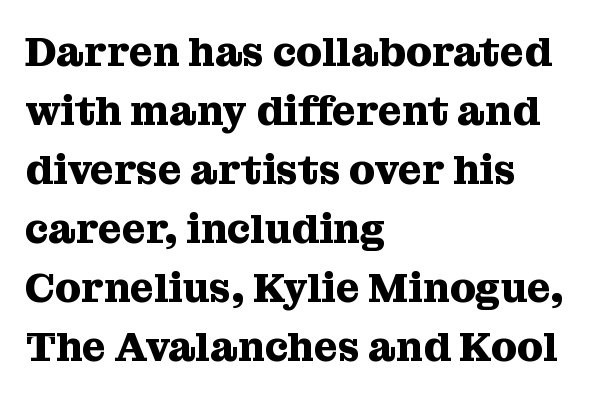
Q: Is the text bold? A: Yes.
Q: Is the text italic (slanted)? A: No, it is upright.
Q: Is the typeface a serif or a sans-serif typeface? A: Serif.
Q: Is the text underlined? A: No.
Q: How is the paragraph aligned? A: Left-aligned.
Q: Is the spacing between letters normal or unusually wide? A: Normal.
Q: Is the spacing between lines tight, normal or loose? A: Normal.
Q: Width (condensed, normal, or wide)? A: Normal.
Q: Stroke contrast? A: Medium.
Q: x-height? A: Medium.
Q: Monospaced? A: No.
